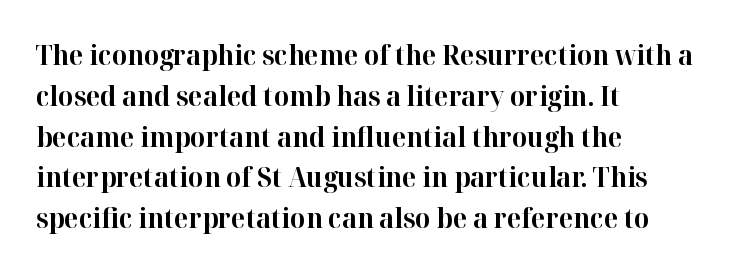
Q: Is the text bold? A: Yes.
Q: Is the text italic (slanted)? A: No, it is upright.
Q: Is the text underlined? A: No.
Q: How is the paragraph aligned? A: Left-aligned.
Q: Is the spacing between letters normal or unusually wide? A: Normal.
Q: Is the spacing between lines tight, normal or loose? A: Normal.
